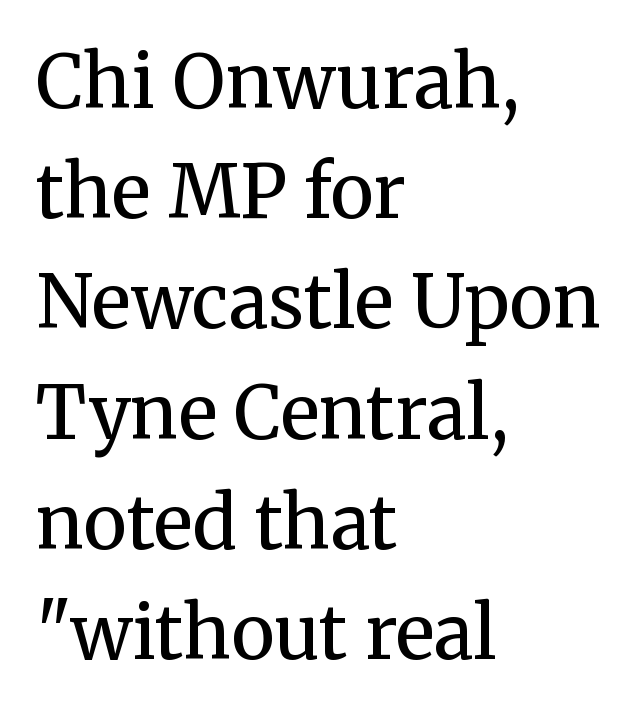
Compared with typical body copy, the letter spacing here is the same. The text was rendered using a seriffed face with decorative stroke endings. Proportional: the letters do not fall into vertical columns. The type sits square on the baseline with zero lean.
